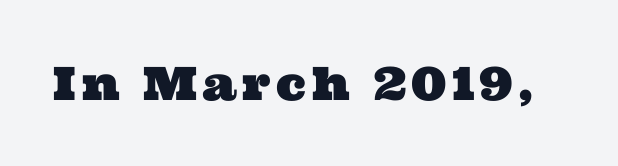
Q: Is the typeface a serif or a sans-serif typeface? A: Serif.
Q: Is the text underlined? A: No.
Q: Width (condensed, normal, or wide)? A: Wide.
Q: Stroke contrast? A: Medium.
Q: x-height? A: Medium.
Q: Monospaced? A: No.
